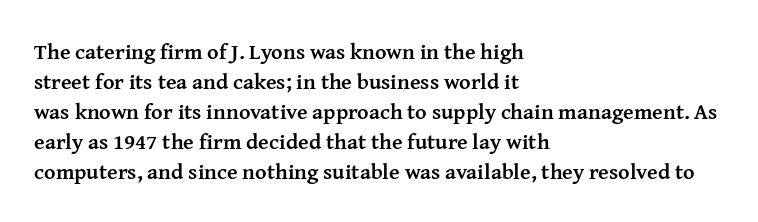
{"italic": "no", "bold": "yes", "underline": "no", "align": "left", "line_spacing": "normal", "line_spacing_ratio": 1.36, "letter_spacing": "normal", "letter_spacing_em": 0.0, "glyph_px": 22}
